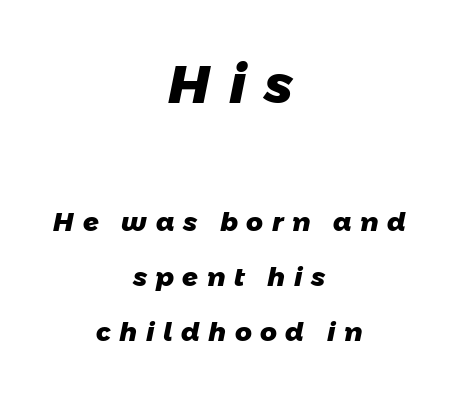
{"serif": "no", "bold": "yes", "weight": "heavy", "width": "normal", "stroke_contrast": "low", "x_height": "medium", "monospaced": "no", "underline": "no", "align": "center", "line_spacing": "loose", "line_spacing_ratio": 2.11, "letter_spacing": "wide", "letter_spacing_em": 0.33, "larger_block": "first", "size_ratio": 2.04, "glyph_px": 53}
